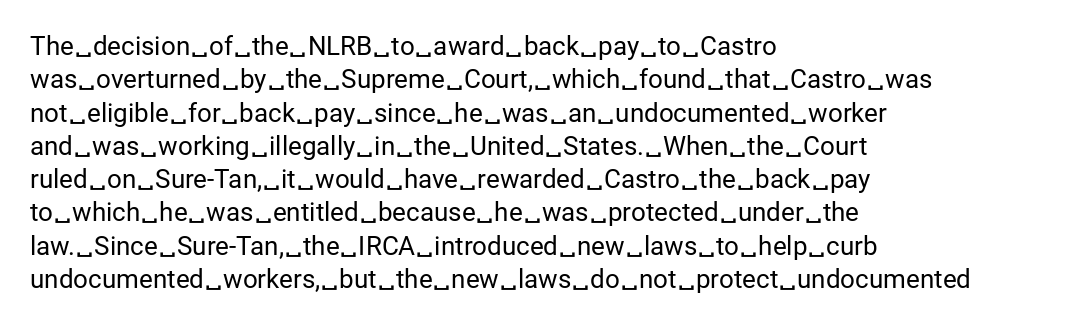
Q: Is the text bold? A: No.
Q: Is the text italic (slanted)? A: No, it is upright.
Q: Is the text underlined? A: No.
Q: How is the paragraph aligned? A: Left-aligned.
Q: Is the spacing between letters normal or unusually wide? A: Normal.
Q: Is the spacing between lines tight, normal or loose? A: Normal.
